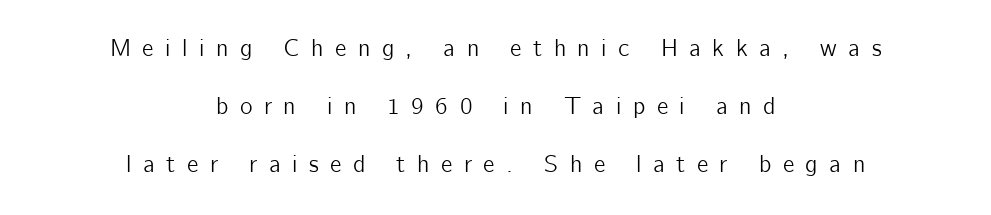
Is the block centered? Yes — each line is placed symmetrically about the middle. How would I describe the line gaps? Wide and relaxed. Posture: straight, roman, zero tilt. Display-style spreading of the glyphs; the letterfit is very open. Descenders hang freely into open space.
